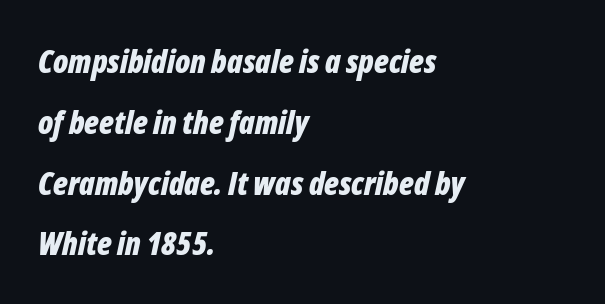
Pretty heavy lettering here — definitely bold. Each word holds together tightly as a unit, with standard inter-letter gaps. Is this a fixed-width face? No — the glyphs have proportional, varying widths. Where is the straight margin? On the left. Decoration check: the copy has no underline. The axis of the letterforms is tilted away from vertical.
